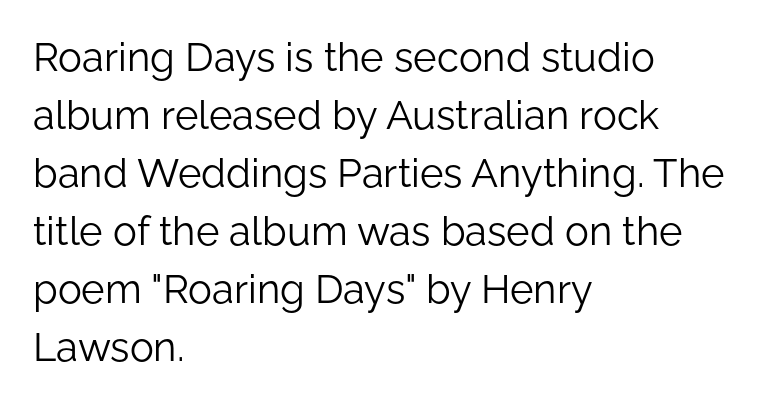
{"serif": "no", "italic": "no", "bold": "no", "weight": "light", "width": "normal", "stroke_contrast": "low", "x_height": "medium", "monospaced": "no", "underline": "no", "align": "left", "line_spacing": "normal", "line_spacing_ratio": 1.45, "letter_spacing": "normal", "letter_spacing_em": 0.0, "glyph_px": 40}
